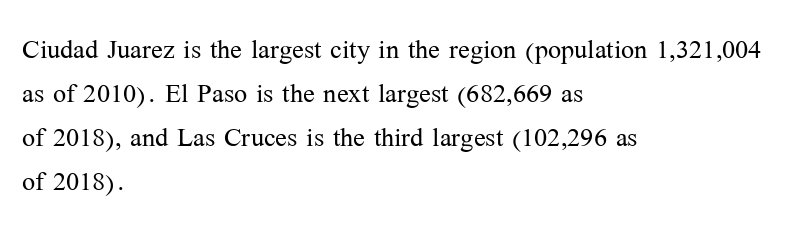
The image shows 35 px light serif type, upright; set left-aligned, normal line spacing (1.26x), normal letter spacing, not underlined; medium stroke contrast and a medium x-height.
